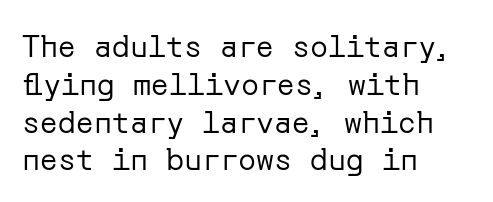
The image shows 30 px regular-weight sans-serif type, upright; set left-aligned, normal line spacing (1.26x), normal letter spacing, not underlined; low stroke contrast and a medium x-height.
